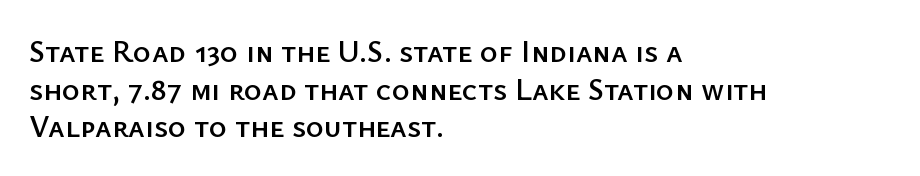
The lettering holds an erect, upright posture throughout. Teacher's note: observe the even left margin — that is flush-left alignment. Tracking here is standard; glyphs follow each other at the usual distance. The words here are not underlined. To sum up the face: it is a sans, with no serifs. Note the varied advance widths — an 'i' is clearly narrower than an 'm'.
